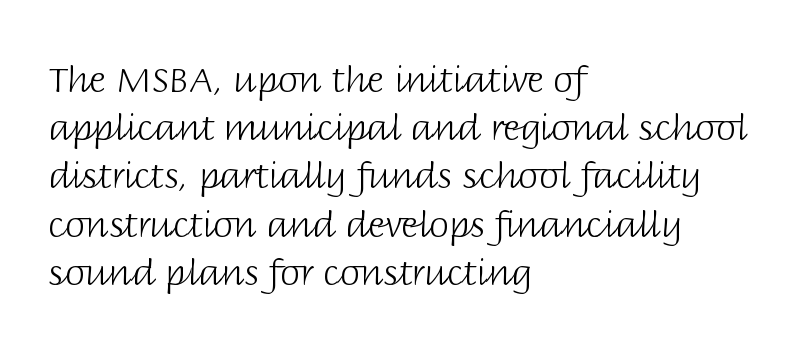
The image shows 36 px light sans-serif type, upright; set left-aligned, normal line spacing (1.34x), normal letter spacing, not underlined; low stroke contrast and a large x-height.
